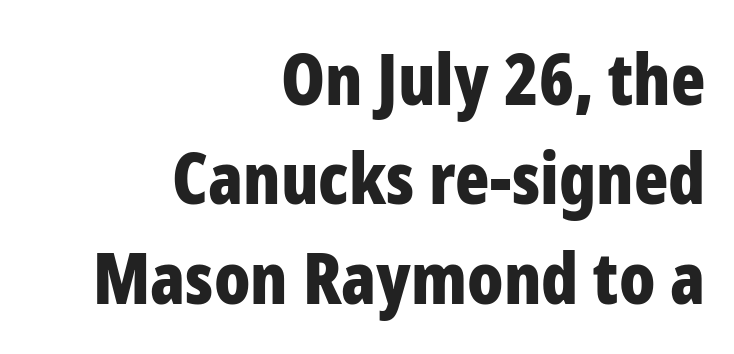
{"serif": "no", "italic": "no", "bold": "yes", "weight": "bold", "width": "condensed", "stroke_contrast": "low", "x_height": "medium", "monospaced": "no", "underline": "no", "align": "right", "line_spacing": "normal", "line_spacing_ratio": 1.4, "letter_spacing": "normal", "letter_spacing_em": 0.0, "glyph_px": 71}
